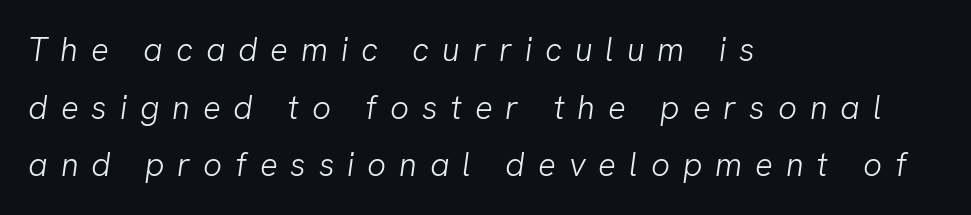
The image shows 33 px light sans-serif type; set left-aligned, line spacing 1.75x, unusually wide letter spacing (+0.39 em), not underlined; low stroke contrast and a medium x-height.
